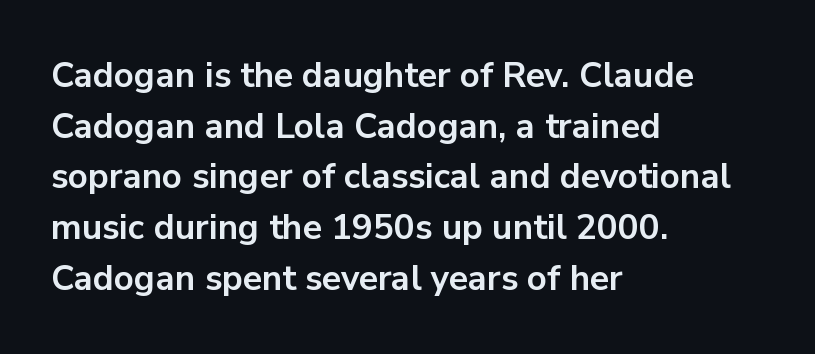
Between one letter and the next there's only the usual sliver of space. A roman cut, with each character standing at attention. The zone under the glyphs is completely vacant. Does the weight exceed regular? Yes, all the way to bold. Layout note: lines flush left. Each letter's strokes conclude bluntly, with no projecting serifs.
